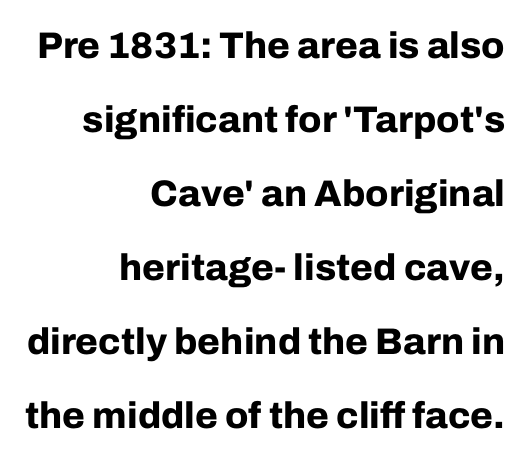
{"serif": "no", "italic": "no", "bold": "yes", "weight": "bold", "width": "normal", "stroke_contrast": "low", "x_height": "medium", "monospaced": "no", "underline": "no", "align": "right", "line_spacing": "loose", "line_spacing_ratio": 2.0, "letter_spacing": "normal", "letter_spacing_em": 0.0, "glyph_px": 37}
